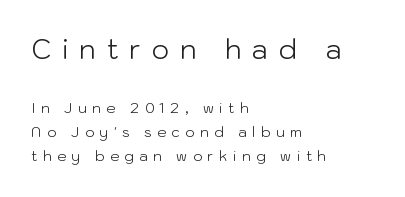
Does the lettering tilt? It doesn't — this is upright. Is the lower block the larger one? No — the upper block carries the bigger type. The gap between lines stays unmarked. A normal amount of white space separates one row of letters from the next. Visually the block forms a straight wall on the left and a jagged coastline on the right.
